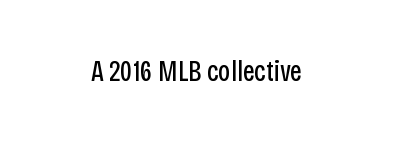
Q: Is the text bold? A: No.
Q: Is the text italic (slanted)? A: No, it is upright.
Q: Is the typeface a serif or a sans-serif typeface? A: Sans-serif.
Q: Is the text underlined? A: No.
Q: How is the paragraph aligned? A: Centered.
Q: Is the spacing between letters normal or unusually wide? A: Normal.
Q: Width (condensed, normal, or wide)? A: Condensed.
Q: Stroke contrast? A: Low.
Q: x-height? A: Large.
Q: Monospaced? A: No.
